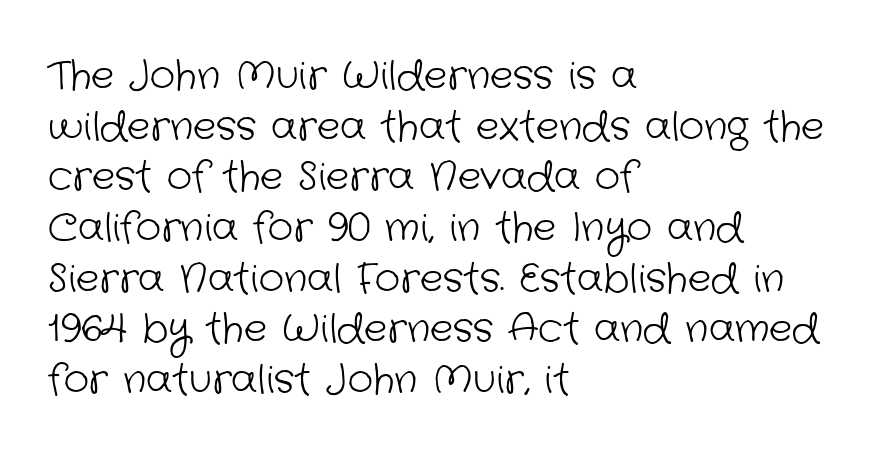
The image shows 39 px light sans-serif type; set left-aligned, normal line spacing (1.3x), normal letter spacing, not underlined; low stroke contrast and a medium x-height.
